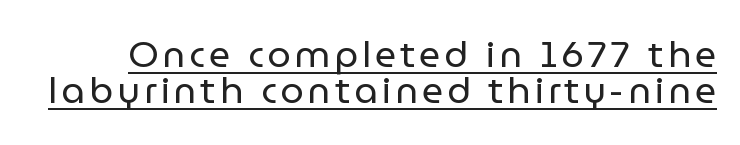
Q: Is the text bold? A: No.
Q: Is the text italic (slanted)? A: No, it is upright.
Q: Is the typeface a serif or a sans-serif typeface? A: Sans-serif.
Q: Is the text underlined? A: Yes.
Q: Is the spacing between lines tight, normal or loose? A: Tight.
Q: Width (condensed, normal, or wide)? A: Normal.
Q: Stroke contrast? A: Low.
Q: x-height? A: Medium.
Q: Monospaced? A: No.
